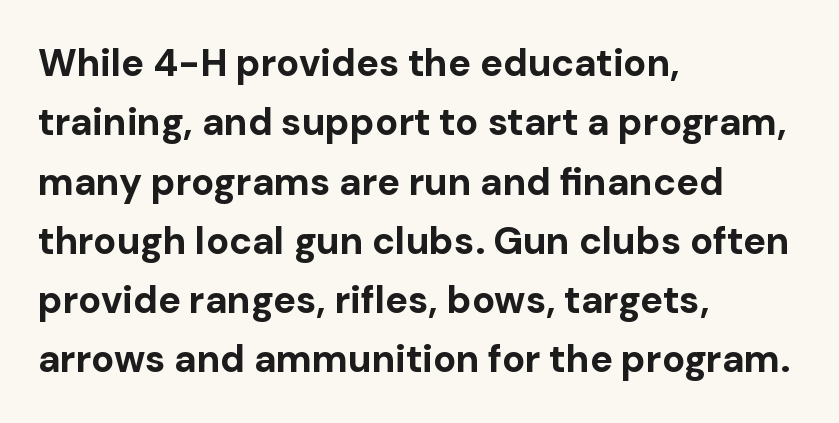
{"serif": "no", "italic": "no", "bold": "yes", "weight": "bold", "width": "normal", "stroke_contrast": "low", "x_height": "medium", "monospaced": "no", "underline": "no", "align": "left", "line_spacing": "normal", "line_spacing_ratio": 1.56, "letter_spacing": "normal", "letter_spacing_em": 0.0, "glyph_px": 38}
